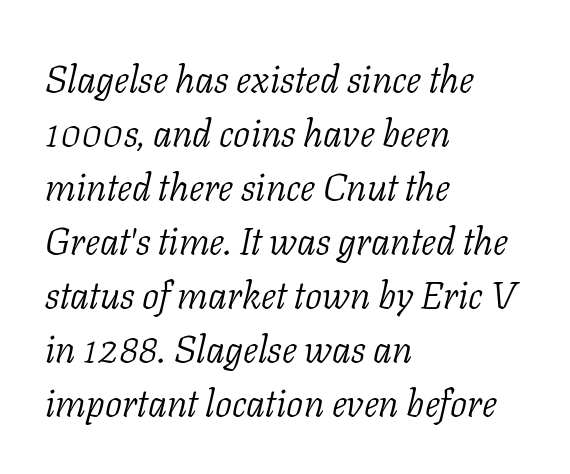
{"serif": "yes", "italic": "yes", "lean": "right", "slant_degrees": 11, "bold": "no", "weight": "light", "width": "normal", "stroke_contrast": "low", "x_height": "medium", "monospaced": "no", "underline": "no", "align": "left", "line_spacing": "normal", "line_spacing_ratio": 1.42, "letter_spacing": "normal", "letter_spacing_em": 0.0, "glyph_px": 38}
